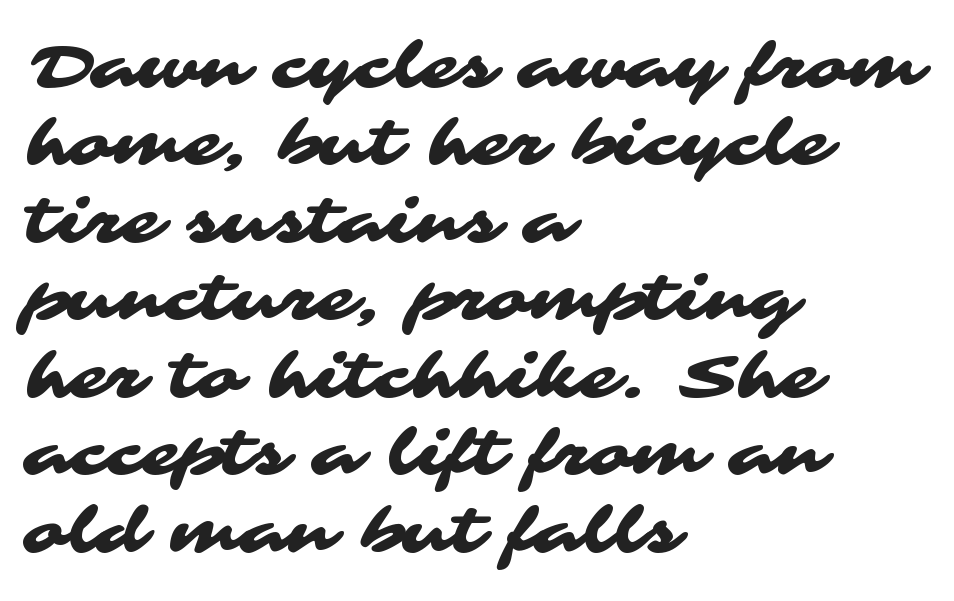
Q: Is the typeface a serif or a sans-serif typeface? A: Sans-serif.
Q: Is the text underlined? A: No.
Q: How is the paragraph aligned? A: Left-aligned.
Q: Is the spacing between letters normal or unusually wide? A: Normal.
Q: Is the spacing between lines tight, normal or loose? A: Normal.
Q: Width (condensed, normal, or wide)? A: Wide.
Q: Stroke contrast? A: Medium.
Q: x-height? A: Medium.
Q: Monospaced? A: No.
